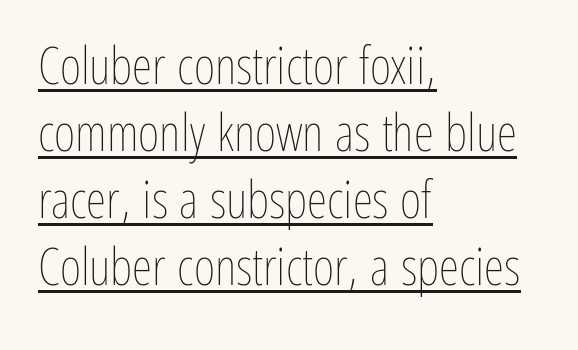
The passage shown is typed in a proportional face where columns would drift. These characters rest on top of a visible drawn line. The letters sit at their default tracking, neither squeezed nor spread. The designer left line spacing at the default. In CSS terms this would be text-align: left.
